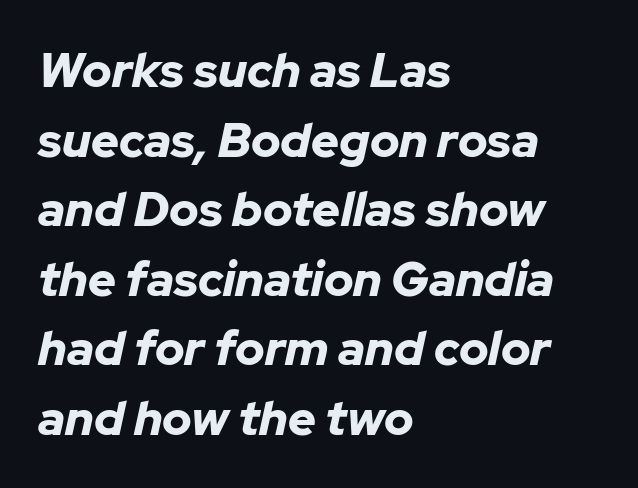
The image shows 48 px bold type, italic (leaning right); set left-aligned, normal line spacing (1.45x), normal letter spacing, not underlined; low stroke contrast and a medium x-height.
